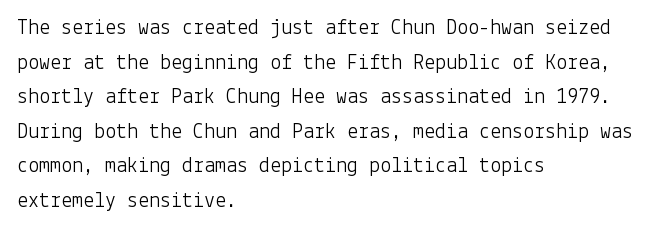
Q: Is the text bold? A: No.
Q: Is the text italic (slanted)? A: No, it is upright.
Q: Is the text underlined? A: No.
Q: How is the paragraph aligned? A: Left-aligned.
Q: Is the spacing between letters normal or unusually wide? A: Normal.
Q: Is the spacing between lines tight, normal or loose? A: Normal.
